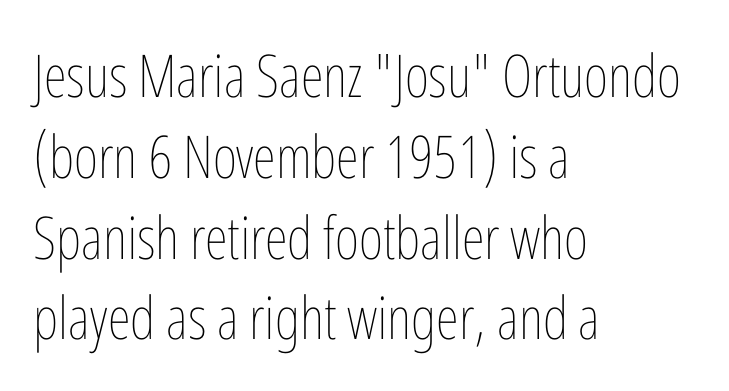
Q: Is the text bold? A: No.
Q: Is the text italic (slanted)? A: No, it is upright.
Q: Is the text underlined? A: No.
Q: How is the paragraph aligned? A: Left-aligned.
Q: Is the spacing between letters normal or unusually wide? A: Normal.
Q: Is the spacing between lines tight, normal or loose? A: Normal.
Q: Width (condensed, normal, or wide)? A: Condensed.
Q: Stroke contrast? A: Low.
Q: x-height? A: Medium.
Q: Monospaced? A: No.
